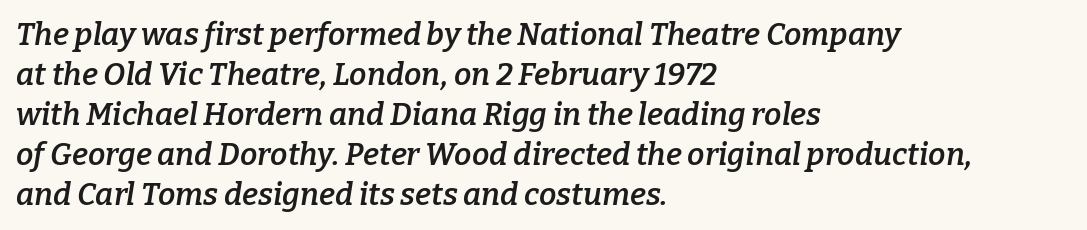
The image shows 31 px semibold serif type, italic (leaning right); set left-aligned, normal line spacing (1.29x), normal letter spacing, not underlined; low stroke contrast and a medium x-height.
